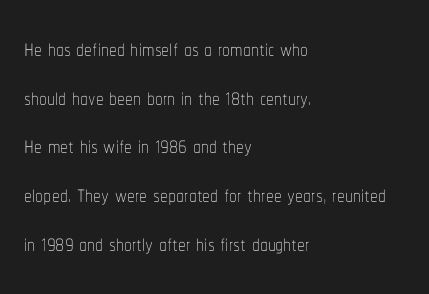
Plain, unruled lines of type. The type sits square on the baseline with zero lean. Each word holds together tightly as a unit, with standard inter-letter gaps. The rendering uses a moderate line-height, typical for paragraphs.
